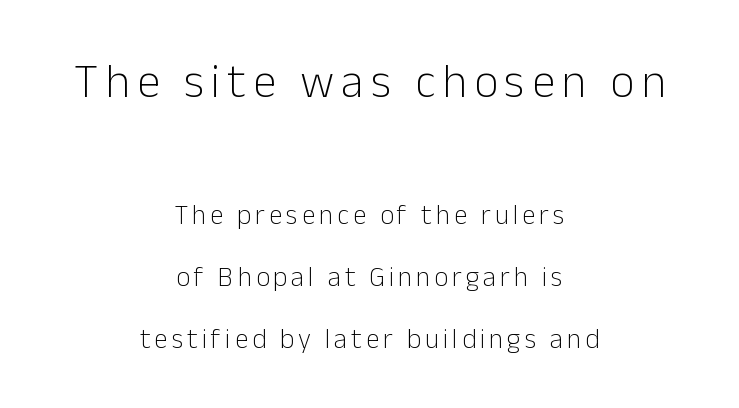
The rendering positions every line midway between the sides. Do the letters lean? They stand straight. A typesetter would label this face a sans. The rendering uses natural spacing where letterforms have individual widths. Whoever set this chose breathing room over compactness in the vertical rhythm.
